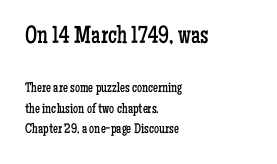
The image shows 25 px text type, upright; set left-aligned, normal line spacing (1.48x), normal letter spacing, not underlined; the first (top) block is 1.79x larger.
